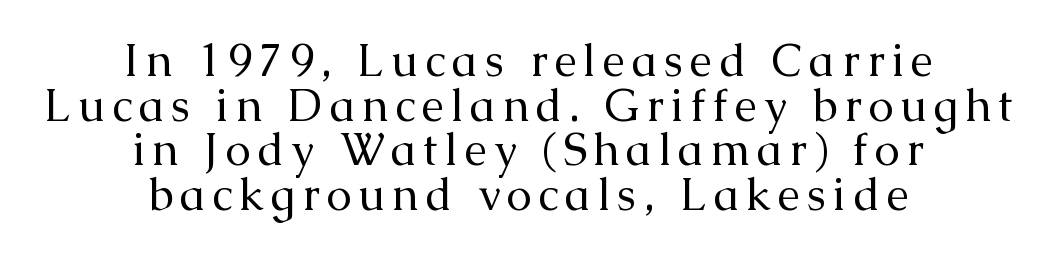
Designer's note — italics off, roman on. Caption: face not bold, strokes unweighted. This sample is center-justified, so both line endings float freely. Students, observe: this is what under-led, compact text looks like.
